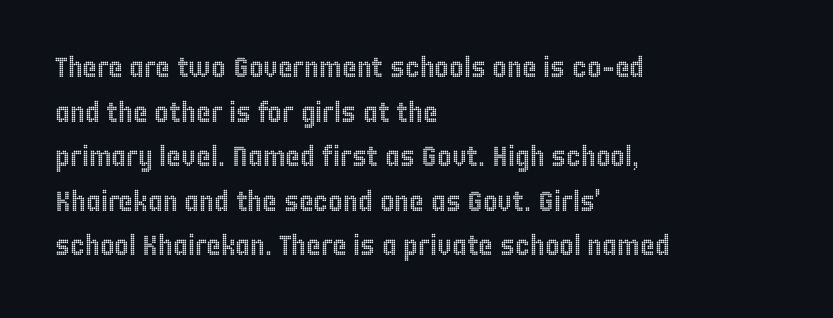
The image shows 28 px condensed type, upright; set left-aligned, normal line spacing (1.59x), normal letter spacing, not underlined; a large x-height.
